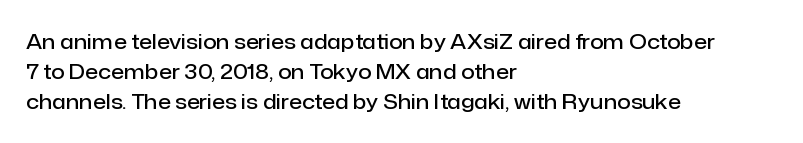
Q: Is the text bold? A: Semi-bold.
Q: Is the text italic (slanted)? A: No, it is upright.
Q: Is the text underlined? A: No.
Q: How is the paragraph aligned? A: Left-aligned.
Q: Is the spacing between letters normal or unusually wide? A: Normal.
Q: Is the spacing between lines tight, normal or loose? A: Normal.
